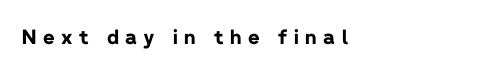
The image shows 20 px bold type, upright; set left-aligned, unusually wide letter spacing (+0.32 em), not underlined.
